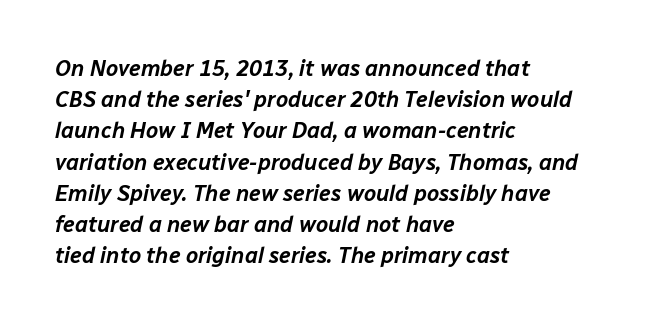
{"italic": "yes", "lean": "right", "slant_degrees": 12, "underline": "no", "align": "left", "line_spacing": "normal", "line_spacing_ratio": 1.42, "letter_spacing": "normal", "letter_spacing_em": 0.0, "glyph_px": 22}
